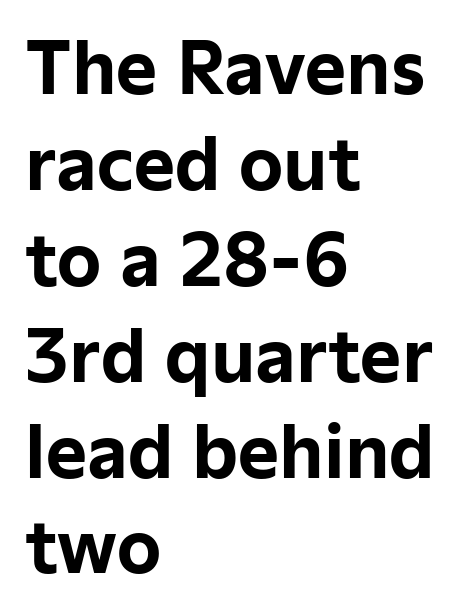
The image shows 70 px bold sans-serif type, upright; set left-aligned, normal line spacing (1.37x), normal letter spacing, not underlined; low stroke contrast and a medium x-height.
